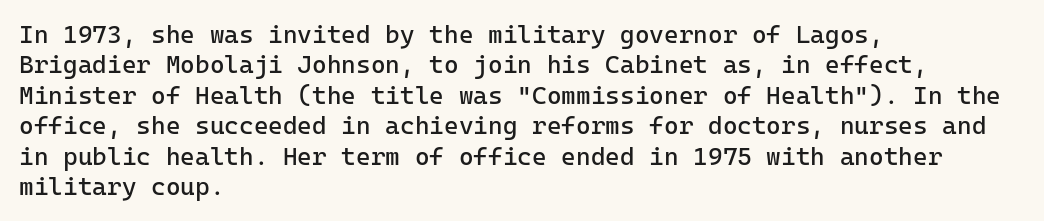
Nope, not italic — everything's standing straight. Only glyphs here, with clear space below each row. Leftover space on each line is placed entirely after the last word. The gaps between neighbouring characters are ordinary and unremarkable. A light-to-regular cut is what we see here.
